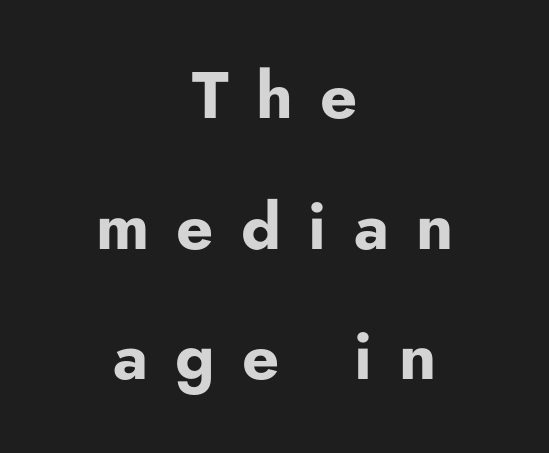
{"serif": "no", "italic": "no", "bold": "yes", "weight": "bold", "width": "normal", "stroke_contrast": "low", "x_height": "small", "monospaced": "no", "underline": "no", "align": "center", "line_spacing": "loose", "line_spacing_ratio": 2.01, "letter_spacing": "wide", "letter_spacing_em": 0.42, "glyph_px": 65}
